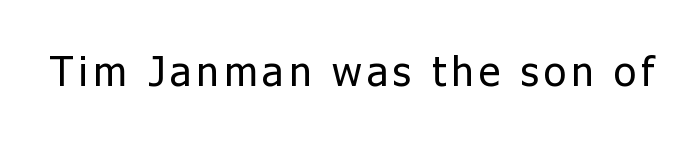
Q: Is the text bold? A: No.
Q: Is the text italic (slanted)? A: No, it is upright.
Q: Is the typeface a serif or a sans-serif typeface? A: Sans-serif.
Q: Is the text underlined? A: No.
Q: Width (condensed, normal, or wide)? A: Normal.
Q: Stroke contrast? A: Low.
Q: x-height? A: Medium.
Q: Monospaced? A: No.
